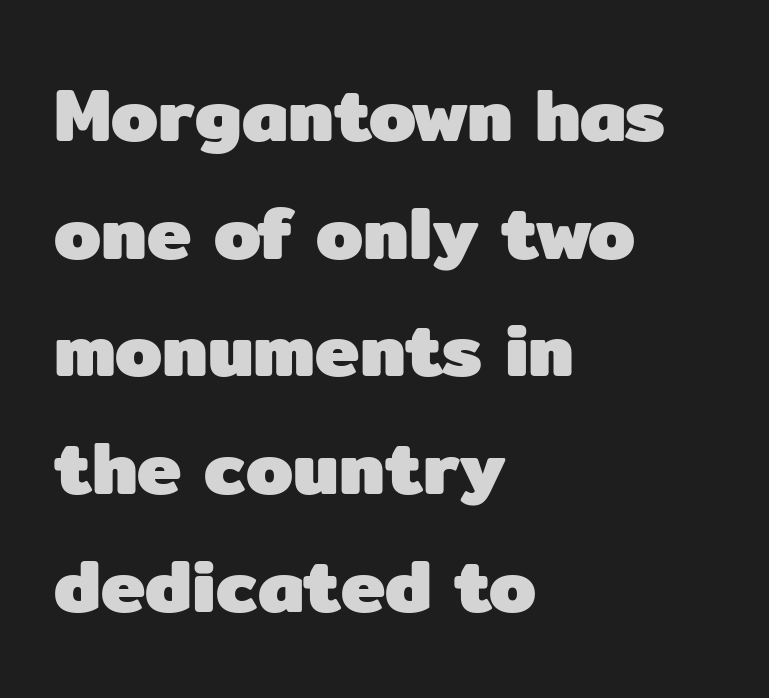
Q: Is the text bold? A: Yes.
Q: Is the text italic (slanted)? A: No, it is upright.
Q: Is the typeface a serif or a sans-serif typeface? A: Sans-serif.
Q: Is the text underlined? A: No.
Q: How is the paragraph aligned? A: Left-aligned.
Q: Is the spacing between letters normal or unusually wide? A: Normal.
Q: Is the spacing between lines tight, normal or loose? A: Normal.
Q: Width (condensed, normal, or wide)? A: Normal.
Q: Stroke contrast? A: Low.
Q: x-height? A: Medium.
Q: Monospaced? A: No.
